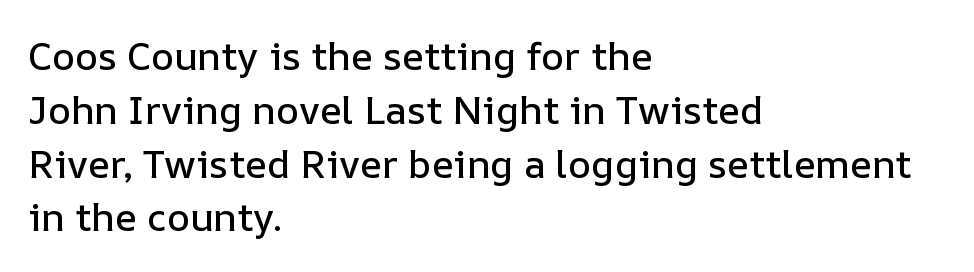
{"italic": "no", "width": "normal", "stroke_contrast": "low", "x_height": "medium", "monospaced": "no", "underline": "no", "align": "left", "line_spacing": "normal", "line_spacing_ratio": 1.38, "letter_spacing": "normal", "letter_spacing_em": 0.0, "glyph_px": 39}
